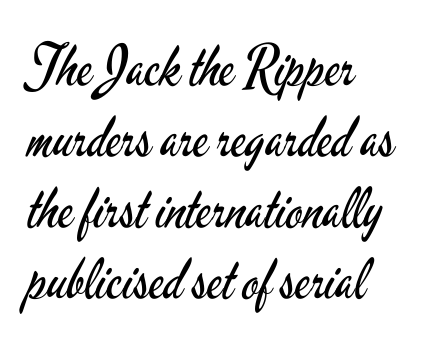
The image shows 56 px regular-weight, condensed sans-serif type; set left-aligned, normal line spacing (1.27x), normal letter spacing, not underlined; low stroke contrast and a small x-height.
